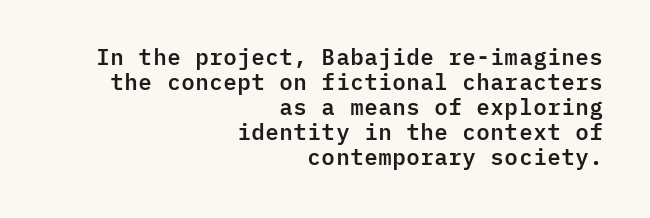
Q: Is the text italic (slanted)? A: No, it is upright.
Q: Is the text underlined? A: No.
Q: How is the paragraph aligned? A: Right-aligned.
Q: Is the spacing between letters normal or unusually wide? A: Normal.
Q: Is the spacing between lines tight, normal or loose? A: Tight.
